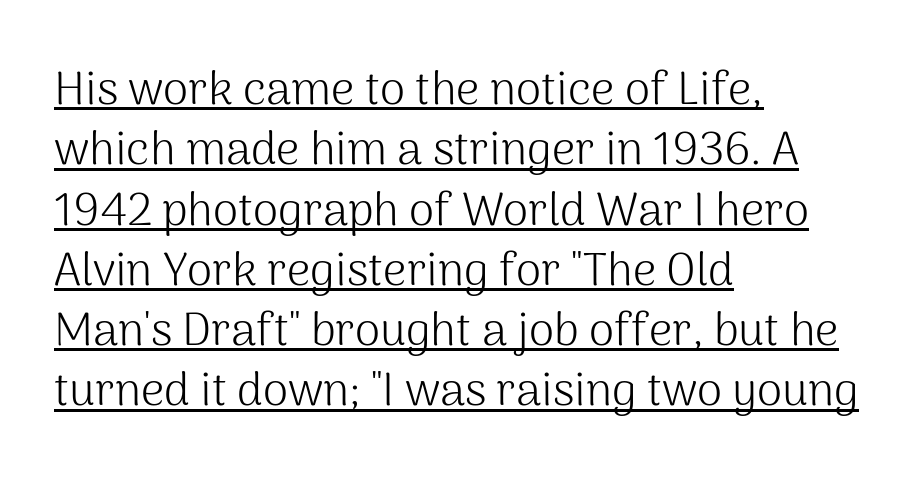
Q: Is the text bold? A: No.
Q: Is the text italic (slanted)? A: No, it is upright.
Q: Is the typeface a serif or a sans-serif typeface? A: Sans-serif.
Q: Is the text underlined? A: Yes.
Q: How is the paragraph aligned? A: Left-aligned.
Q: Is the spacing between letters normal or unusually wide? A: Normal.
Q: Is the spacing between lines tight, normal or loose? A: Normal.
Q: Width (condensed, normal, or wide)? A: Normal.
Q: Stroke contrast? A: Medium.
Q: x-height? A: Medium.
Q: Monospaced? A: No.
